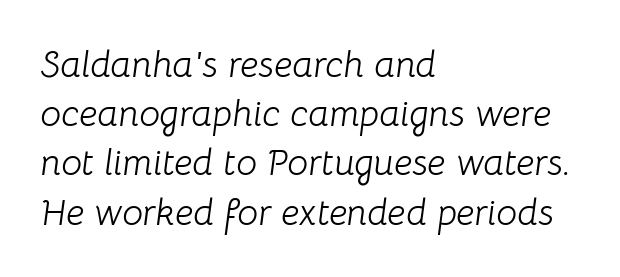
{"italic": "yes", "lean": "right", "slant_degrees": 8, "bold": "no", "weight": "light", "width": "normal", "stroke_contrast": "low", "x_height": "medium", "monospaced": "no", "underline": "no", "align": "left", "line_spacing": "normal", "line_spacing_ratio": 1.33, "letter_spacing": "normal", "letter_spacing_em": 0.0, "glyph_px": 37}
